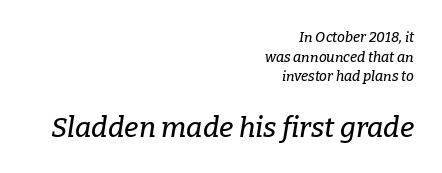
Q: Is the text italic (slanted)? A: Yes, it leans right by about 9 degrees.
Q: Is the typeface a serif or a sans-serif typeface? A: Serif.
Q: Is the text underlined? A: No.
Q: How is the paragraph aligned? A: Right-aligned.
Q: Is the spacing between letters normal or unusually wide? A: Normal.
Q: Is the spacing between lines tight, normal or loose? A: Normal.
Q: Which block of text is set in a larger size, the first (top) or the second (bottom)? A: The second (bottom) one.
Q: Width (condensed, normal, or wide)? A: Normal.
Q: Stroke contrast? A: Low.
Q: x-height? A: Medium.
Q: Monospaced? A: No.
